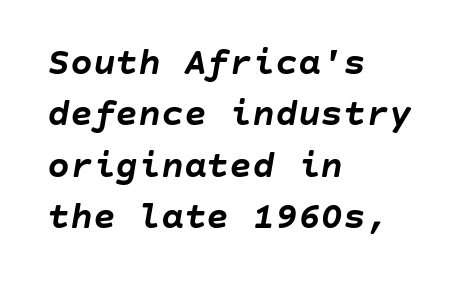
{"italic": "yes", "lean": "right", "slant_degrees": 10, "bold": "yes", "weight": "semibold", "width": "normal", "stroke_contrast": "low", "x_height": "large", "underline": "no", "align": "left", "line_spacing": "normal", "line_spacing_ratio": 1.35, "letter_spacing": "normal", "letter_spacing_em": 0.0, "glyph_px": 38}
